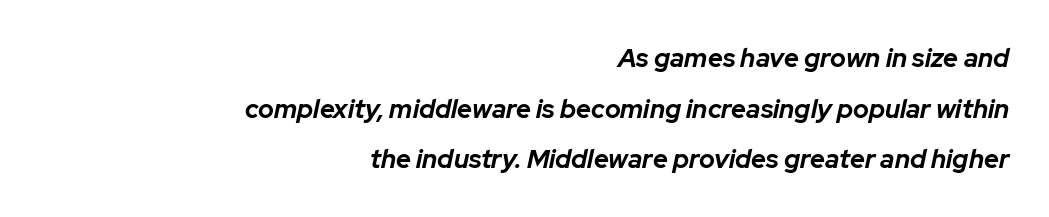
Q: Is the text bold? A: Yes.
Q: Is the text italic (slanted)? A: Yes, it leans right by about 12 degrees.
Q: Is the text underlined? A: No.
Q: How is the paragraph aligned? A: Right-aligned.
Q: Is the spacing between letters normal or unusually wide? A: Normal.
Q: Is the spacing between lines tight, normal or loose? A: Loose.
